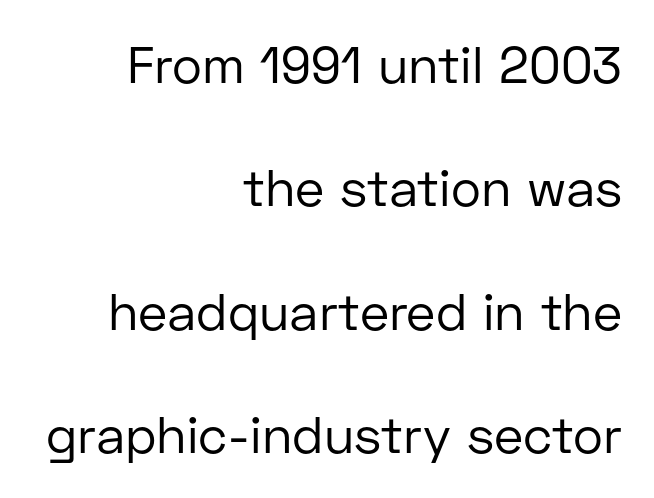
Summary of vertical rhythm: relaxed, with wide interline spacing. Descenders hang freely into open space. Horizontal alignment here is rightward, an uncommon choice for prose. The weight tops out at a normal text grade. A typesetter would call this proportional, since set widths differ per character.
